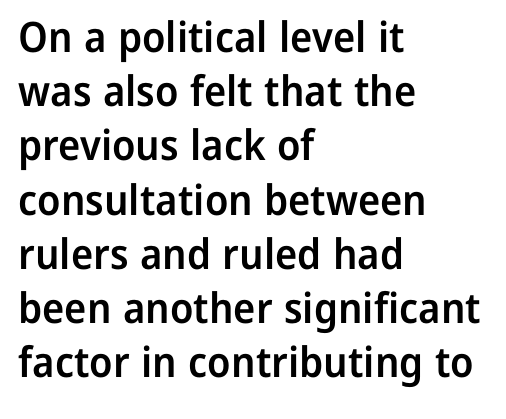
The image shows 42 px semibold sans-serif type, upright; set left-aligned, normal line spacing (1.29x), normal letter spacing, not underlined; low stroke contrast and a medium x-height.
